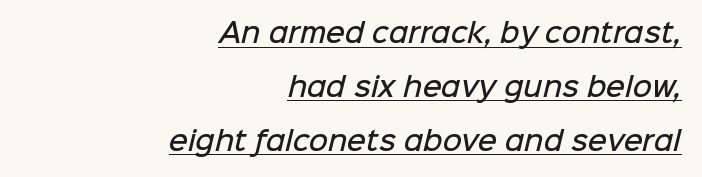
A typographer would call this underscored text. The strokes are fattened partway — semibold, not bold. Line spacing here is loose. These lines stack with their right ends in a neat column. The letterforms sit shoulder to shoulder at normal distance.
